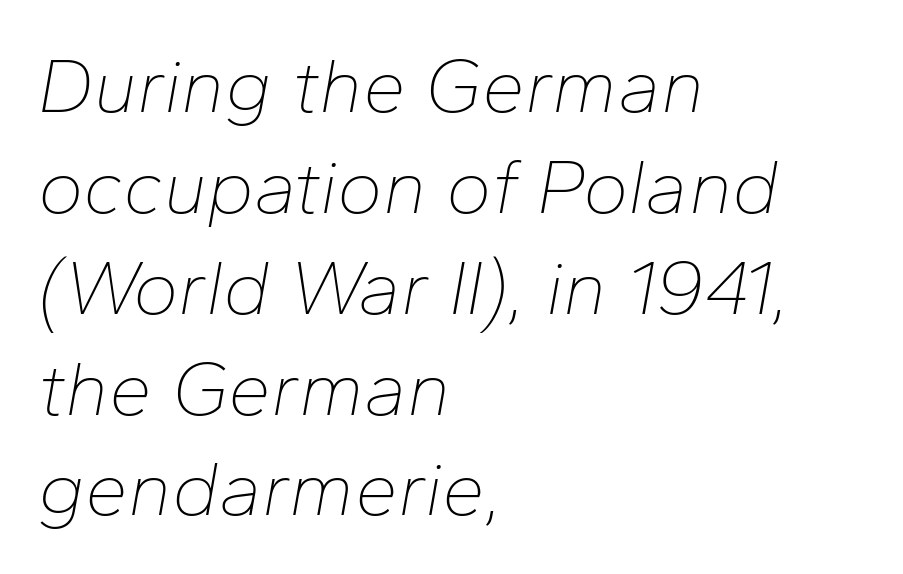
{"italic": "yes", "lean": "right", "slant_degrees": 10, "bold": "no", "weight": "thin", "width": "normal", "stroke_contrast": "low", "x_height": "medium", "monospaced": "no", "underline": "no", "align": "left", "line_spacing": "normal", "line_spacing_ratio": 1.31, "letter_spacing": "normal", "letter_spacing_em": 0.0, "glyph_px": 77}
